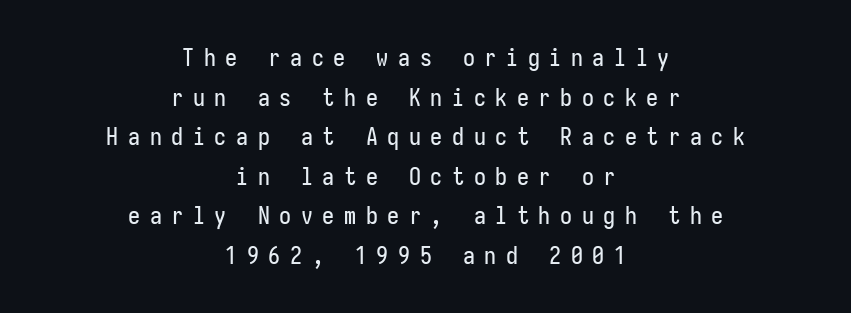
Q: Is the text italic (slanted)? A: No, it is upright.
Q: Is the text underlined? A: No.
Q: How is the paragraph aligned? A: Centered.
Q: Is the spacing between letters normal or unusually wide? A: Unusually wide.
Q: Is the spacing between lines tight, normal or loose? A: Normal.
